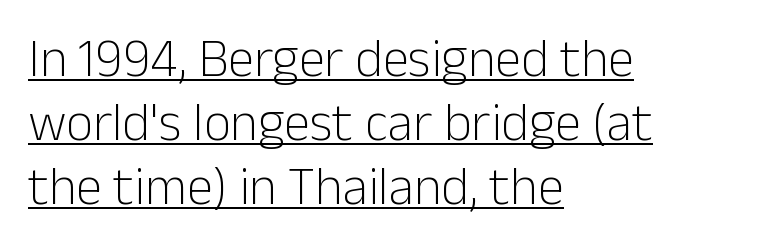
The image shows 53 px light sans-serif type, upright; set left-aligned, line spacing 1.21x, normal letter spacing, underlined; low stroke contrast and a medium x-height.
